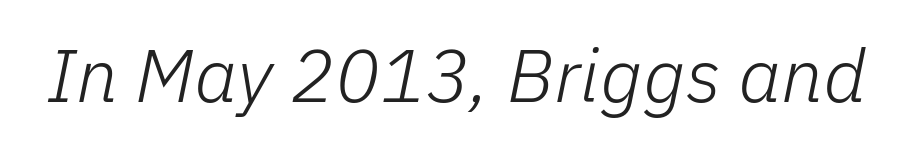
{"italic": "yes", "lean": "right", "slant_degrees": 11, "bold": "no", "weight": "light", "width": "normal", "stroke_contrast": "low", "x_height": "medium", "monospaced": "no", "underline": "no", "letter_spacing": "normal", "letter_spacing_em": 0.0, "glyph_px": 75}
